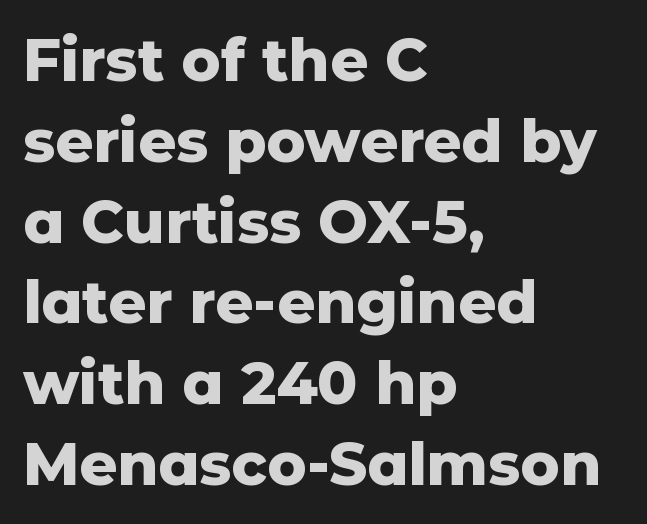
{"serif": "no", "italic": "no", "bold": "yes", "weight": "heavy", "width": "normal", "stroke_contrast": "low", "x_height": "medium", "monospaced": "no", "underline": "no", "align": "left", "line_spacing": "normal", "line_spacing_ratio": 1.37, "letter_spacing": "normal", "letter_spacing_em": 0.0, "glyph_px": 59}
